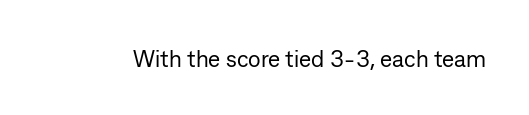
{"italic": "no", "bold": "no", "underline": "no", "letter_spacing": "normal", "letter_spacing_em": 0.0, "glyph_px": 23}
